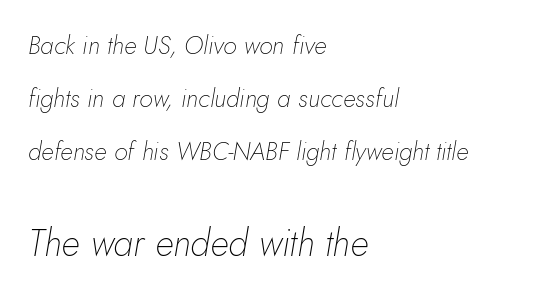
Q: Is the text bold? A: No.
Q: Is the text italic (slanted)? A: Yes, it leans right by about 10 degrees.
Q: Is the text underlined? A: No.
Q: How is the paragraph aligned? A: Left-aligned.
Q: Is the spacing between letters normal or unusually wide? A: Normal.
Q: Is the spacing between lines tight, normal or loose? A: Loose.
Q: Which block of text is set in a larger size, the first (top) or the second (bottom)? A: The second (bottom) one.
Q: Width (condensed, normal, or wide)? A: Normal.
Q: Stroke contrast? A: Low.
Q: x-height? A: Small.
Q: Monospaced? A: No.
